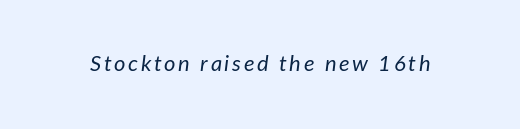
The image shows 22 px text type, italic (leaning right); set not underlined.
